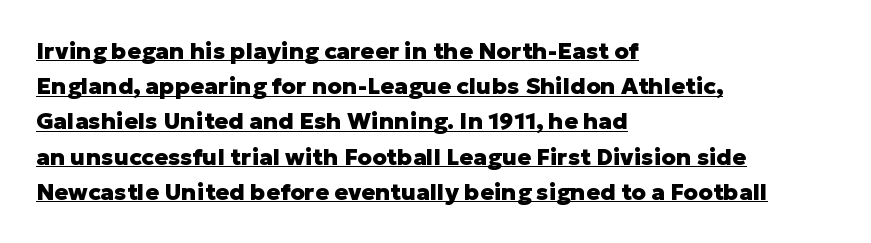
Q: Is the text bold? A: Yes.
Q: Is the text italic (slanted)? A: No, it is upright.
Q: Is the text underlined? A: Yes.
Q: How is the paragraph aligned? A: Left-aligned.
Q: Is the spacing between letters normal or unusually wide? A: Normal.
Q: Is the spacing between lines tight, normal or loose? A: Normal.
